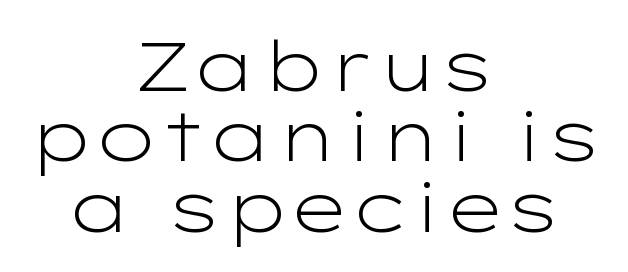
The image shows 69 px light, wide sans-serif type, upright; set centered, tight line spacing (1.02x), normal letter spacing, not underlined; low stroke contrast and a medium x-height.
